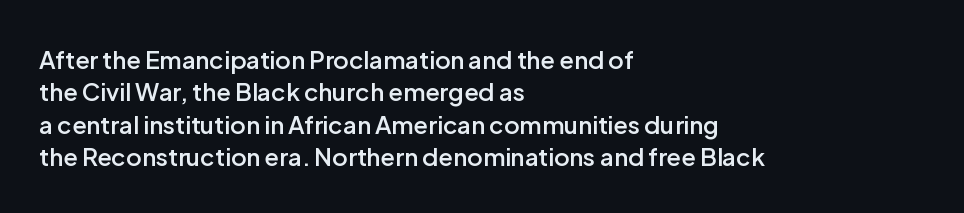
{"italic": "no", "bold": "semi", "underline": "no", "align": "left", "line_spacing": "normal", "line_spacing_ratio": 1.35, "letter_spacing": "normal", "letter_spacing_em": 0.0, "glyph_px": 24}
